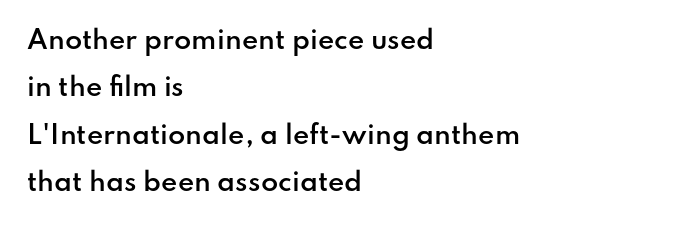
Q: Is the text bold? A: Semi-bold.
Q: Is the text italic (slanted)? A: No, it is upright.
Q: Is the text underlined? A: No.
Q: How is the paragraph aligned? A: Left-aligned.
Q: Is the spacing between letters normal or unusually wide? A: Normal.
Q: Is the spacing between lines tight, normal or loose? A: Loose.
